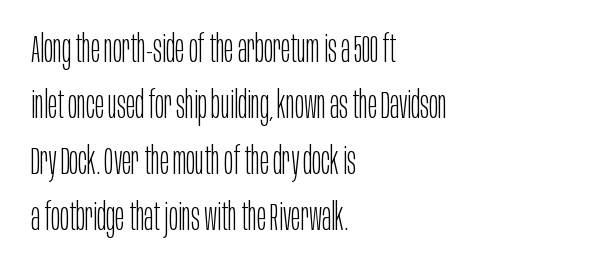
{"serif": "no", "italic": "no", "bold": "no", "weight": "light", "width": "condensed", "stroke_contrast": "low", "x_height": "large", "monospaced": "no", "underline": "no", "align": "left", "line_spacing": "normal", "line_spacing_ratio": 1.47, "letter_spacing": "normal", "letter_spacing_em": 0.0, "glyph_px": 38}
